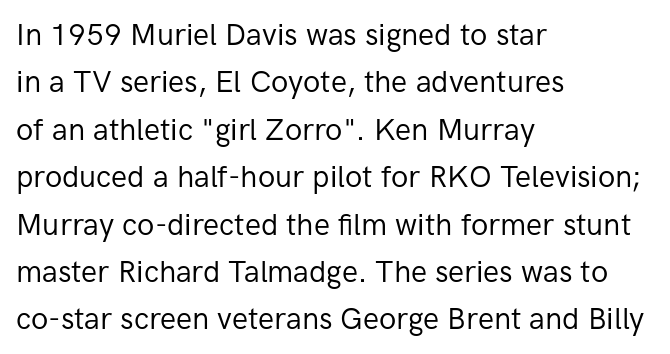
The gaps between neighbouring characters are ordinary and unremarkable. This sample is left-justified, so line endings fall wherever the words run out. Does the type have serifs? No, each stem ends abruptly. Honestly, there is no underline to notice here at all. No heavy texture on the line: the type isn't bold.
